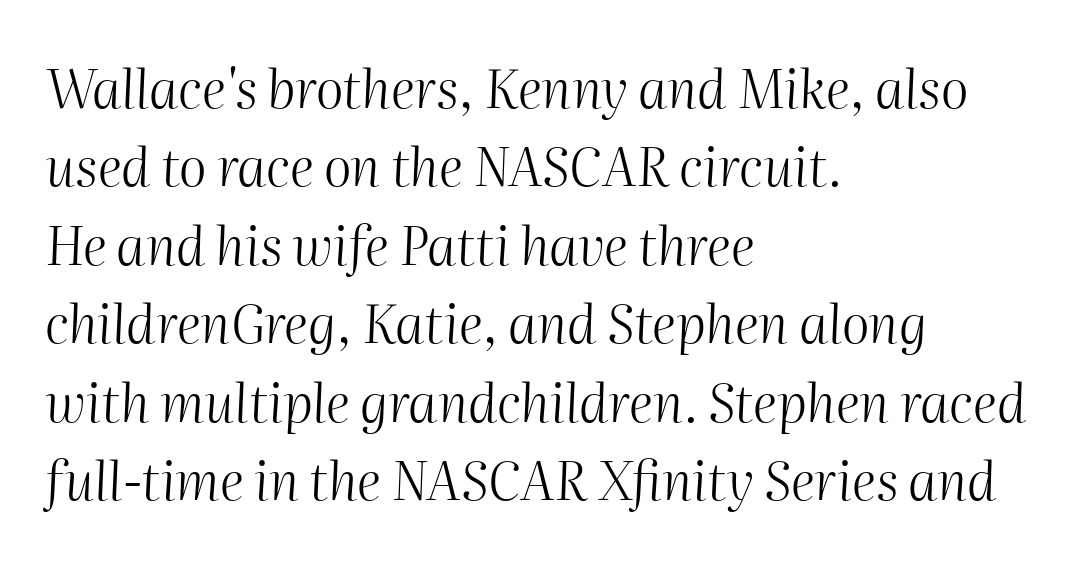
The text block is weighted toward the left margin, trailing off unevenly rightward. Each letter keeps its own natural width here, so spacing adapts to shape. Stem width sits at or under what a default text font uses. Is the type slanted? Yes — the strokes lean at a clear angle.
